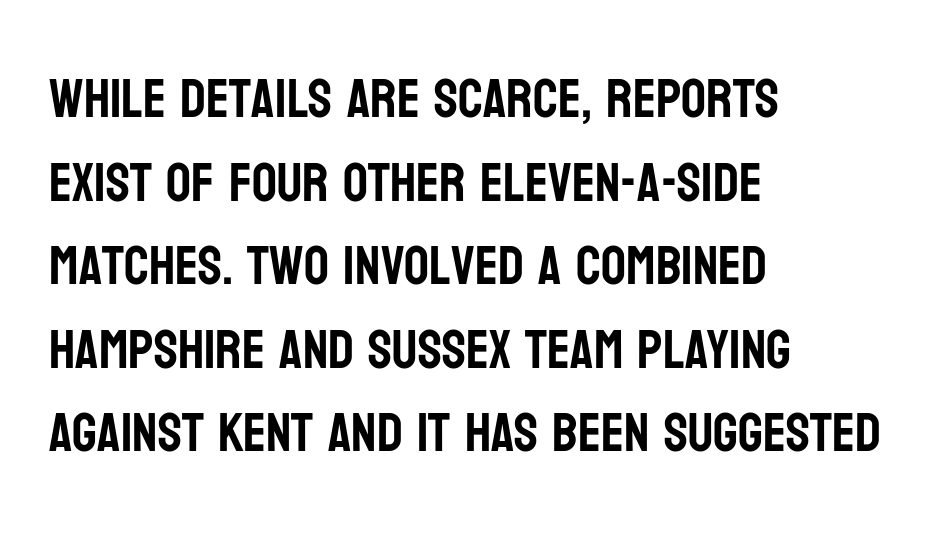
The image shows 55 px condensed sans-serif type, upright; set left-aligned, normal line spacing (1.52x), normal letter spacing, not underlined; low stroke contrast and a large x-height.
